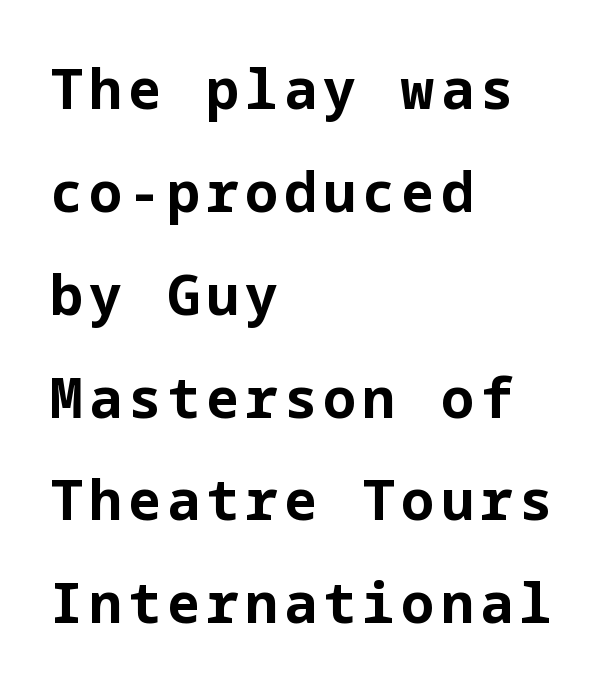
The image shows 55 px bold sans-serif type, upright; set left-aligned, line spacing 1.87x, not underlined; low stroke contrast and a medium x-height.
